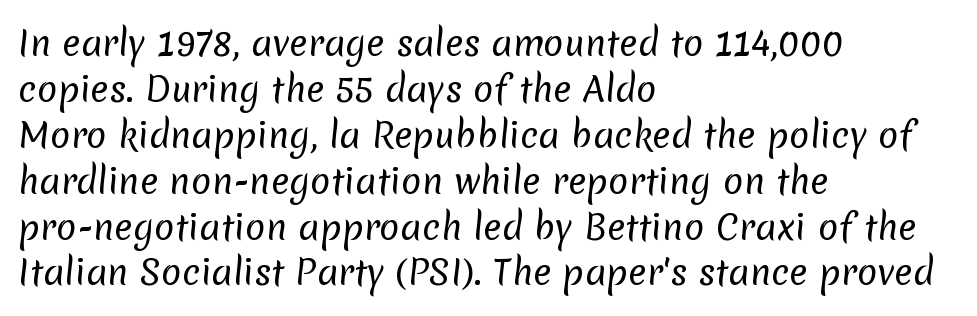
What kind of face is this? One without serifs — a sans. Beneath every word, the page is bare. The rows are spaced the way most documents space them. There is no visible air inserted between adjacent glyphs. These glyphs show unthickened strokes, regular width or finer. Spacing verdict: proportional, widths tailored to each character.
